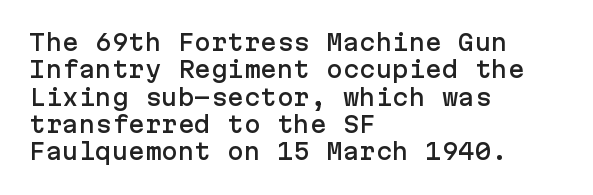
{"italic": "no", "underline": "no", "align": "left", "line_spacing_ratio": 1.24, "letter_spacing": "normal", "letter_spacing_em": 0.0, "glyph_px": 22}
